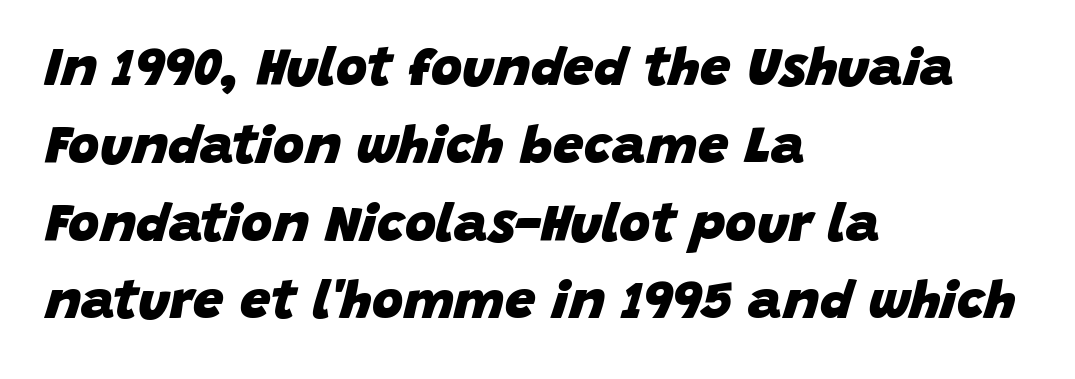
Q: Is the text bold? A: Yes.
Q: Is the text italic (slanted)? A: Yes, it leans right by about 15 degrees.
Q: Is the text underlined? A: No.
Q: How is the paragraph aligned? A: Left-aligned.
Q: Is the spacing between letters normal or unusually wide? A: Normal.
Q: Is the spacing between lines tight, normal or loose? A: Normal.
Q: Width (condensed, normal, or wide)? A: Normal.
Q: Stroke contrast? A: Low.
Q: x-height? A: Large.
Q: Monospaced? A: No.
